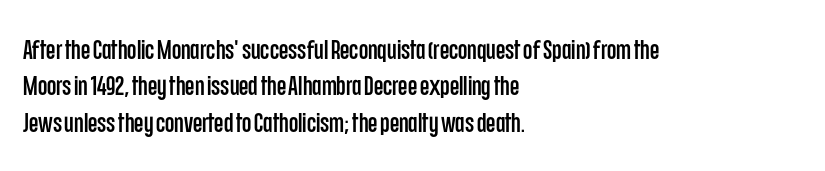
Tracking value appears to be zero — textbook default spacing. The type sits square on the baseline with zero lean. A clean baseline with only descenders dipping below it. Is the block centered? No — it sits flush against the left margin. Notice how descenders clear the ascenders below comfortably — that's standard leading.
